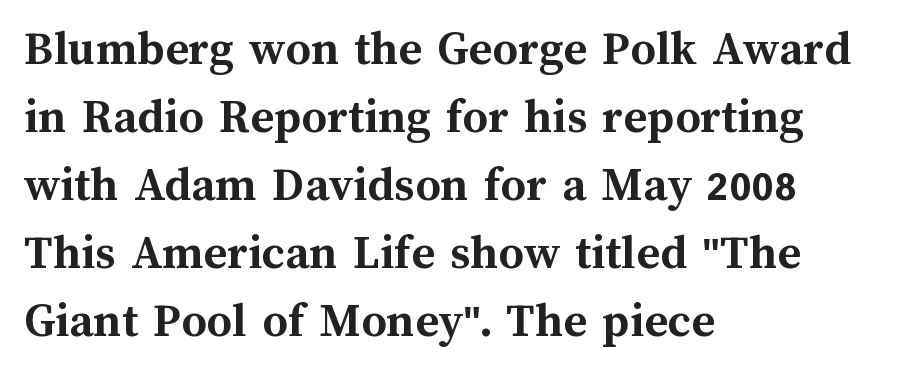
Line starts are locked; line ends wander. Proportional: the letters do not fall into vertical columns. These lines keep a tight, regular rhythm from letter to letter. Underline: absent. The passage shown stacks its lines at a standard gap. Characters remain perfectly vertical along every line.
